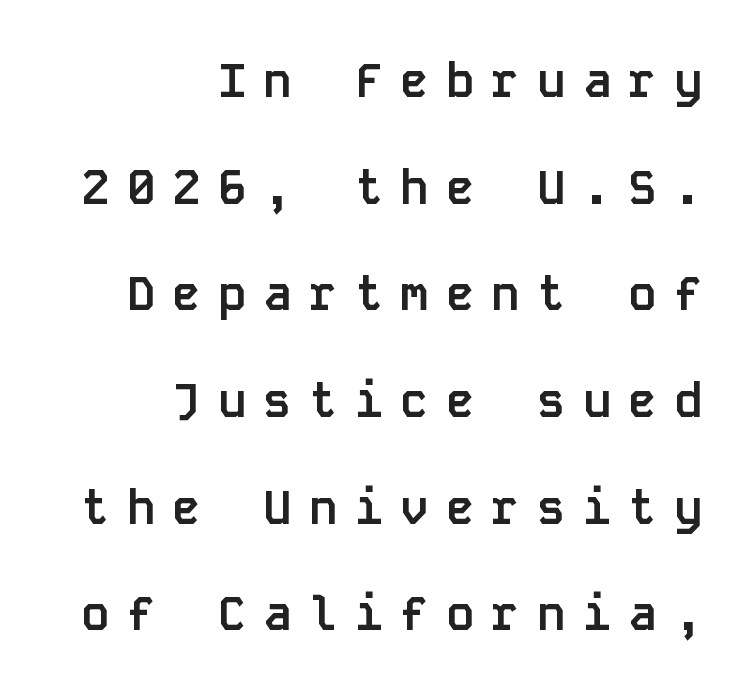
{"serif": "no", "italic": "no", "bold": "yes", "weight": "semibold", "width": "normal", "stroke_contrast": "low", "x_height": "large", "monospaced": "yes", "underline": "no", "align": "right", "line_spacing": "loose", "line_spacing_ratio": 2.27, "letter_spacing": "wide", "letter_spacing_em": 0.37, "glyph_px": 47}
